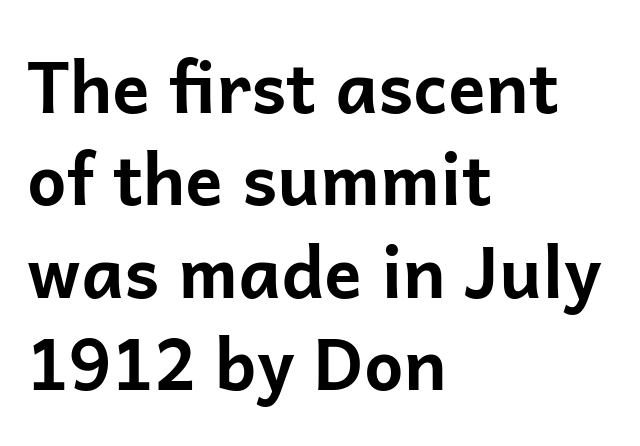
The image shows 70 px bold sans-serif type, upright; set left-aligned, normal line spacing (1.32x), normal letter spacing, not underlined; low stroke contrast and a medium x-height.
